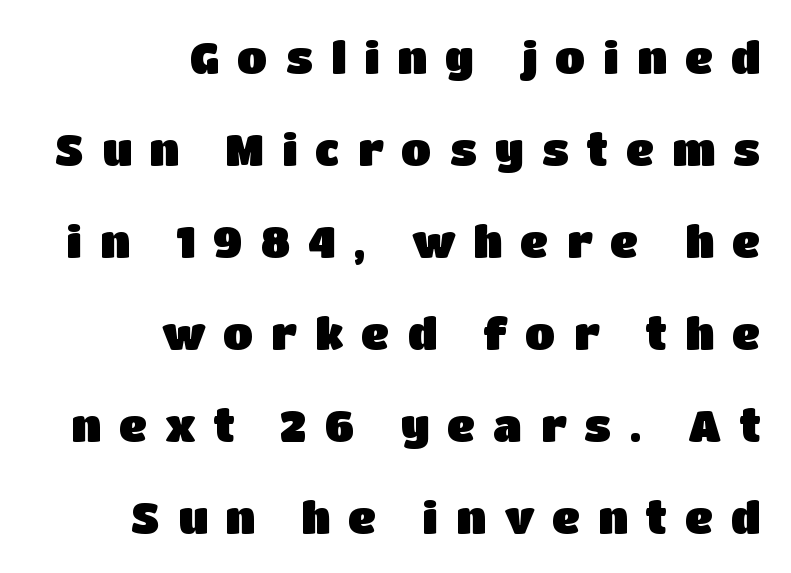
{"serif": "no", "italic": "no", "width": "normal", "stroke_contrast": "low", "x_height": "large", "monospaced": "no", "underline": "no", "align": "right", "line_spacing": "loose", "line_spacing_ratio": 2.09, "letter_spacing": "wide", "letter_spacing_em": 0.41, "glyph_px": 44}
